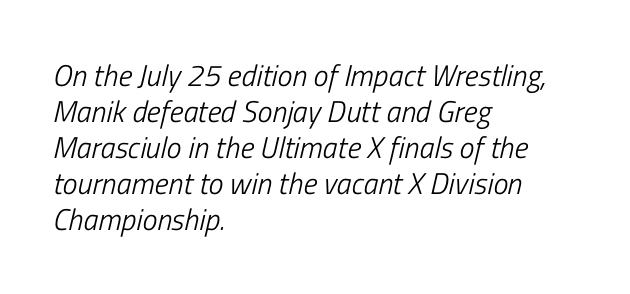
Type without underlining. Typeset ragged right — the left edge is the straight one. This sample has the flowing, uneven cadence of proportional lettering. The weight would be labelled regular, book, light, or lighter still. Rendered with sloped, italic letterforms.
